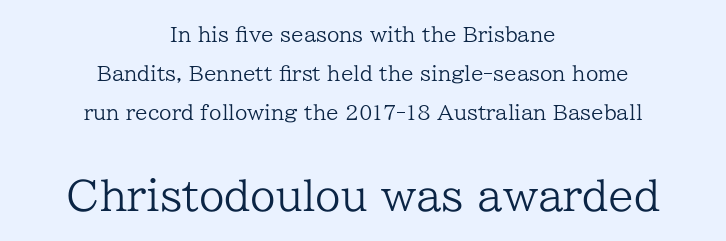
Which of the two is more prominent by size? The second, at the bottom. A typesetter would label this face a serif. The leading is generous, giving the passage an open texture. The letters sit at their default tracking, neither squeezed nor spread. Beneath every word, the page is bare.
